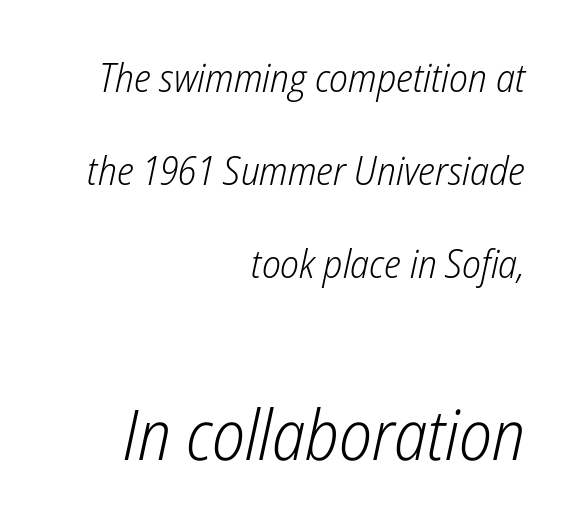
{"italic": "yes", "lean": "right", "slant_degrees": 12, "bold": "no", "weight": "light", "width": "condensed", "stroke_contrast": "low", "x_height": "medium", "monospaced": "no", "underline": "no", "align": "right", "line_spacing": "loose", "line_spacing_ratio": 2.33, "letter_spacing": "normal", "letter_spacing_em": 0.0, "larger_block": "second", "size_ratio": 1.75, "glyph_px": 70}
